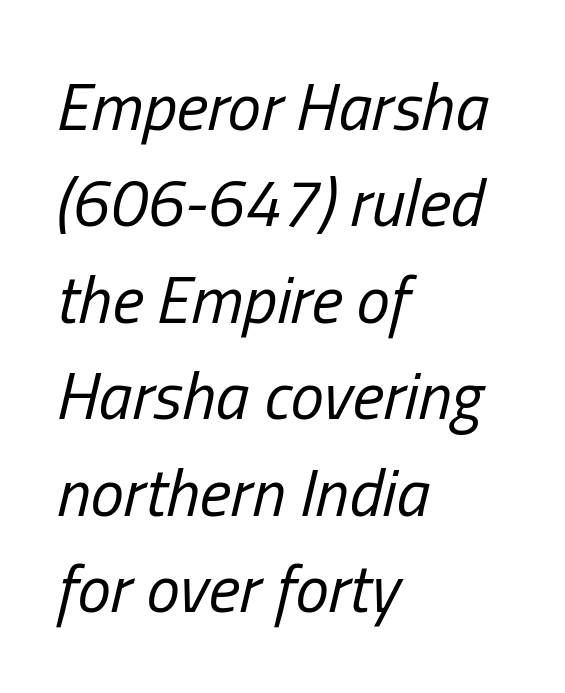
Q: Is the text bold? A: No.
Q: Is the text italic (slanted)? A: Yes, it leans right by about 13 degrees.
Q: Is the text underlined? A: No.
Q: How is the paragraph aligned? A: Left-aligned.
Q: Is the spacing between letters normal or unusually wide? A: Normal.
Q: Is the spacing between lines tight, normal or loose? A: Normal.
Q: Width (condensed, normal, or wide)? A: Condensed.
Q: Stroke contrast? A: Low.
Q: x-height? A: Medium.
Q: Monospaced? A: No.
